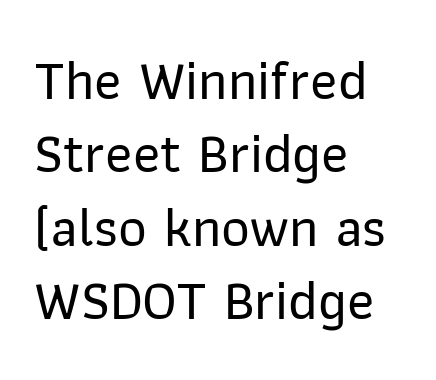
Q: Is the text italic (slanted)? A: No, it is upright.
Q: Is the typeface a serif or a sans-serif typeface? A: Sans-serif.
Q: Is the text underlined? A: No.
Q: How is the paragraph aligned? A: Left-aligned.
Q: Is the spacing between letters normal or unusually wide? A: Normal.
Q: Is the spacing between lines tight, normal or loose? A: Normal.
Q: Width (condensed, normal, or wide)? A: Normal.
Q: Stroke contrast? A: Low.
Q: x-height? A: Medium.
Q: Monospaced? A: No.
